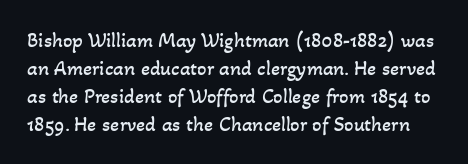
Check under the words: just untouched page. The rows are spaced the way most documents space them. Compared with a typical body face, this is equally light or lighter still. Characters follow at the spacing the type designer built in.
